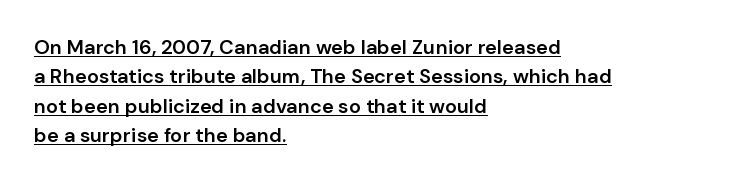
Q: Is the text bold? A: Semi-bold.
Q: Is the text italic (slanted)? A: No, it is upright.
Q: Is the text underlined? A: Yes.
Q: How is the paragraph aligned? A: Left-aligned.
Q: Is the spacing between letters normal or unusually wide? A: Normal.
Q: Is the spacing between lines tight, normal or loose? A: Normal.
